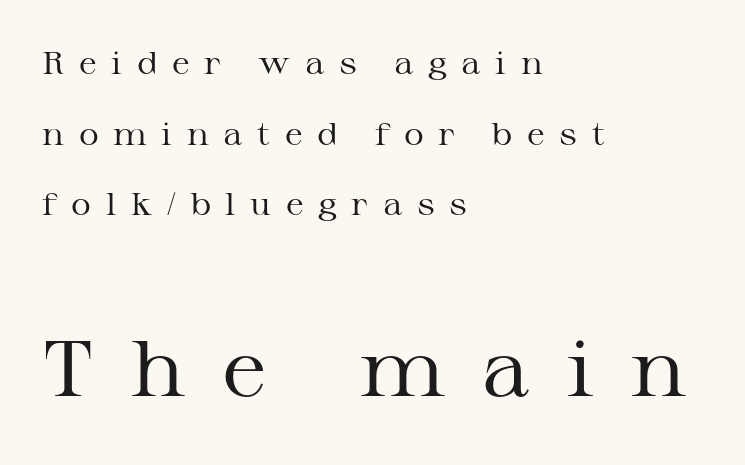
Q: Is the text bold? A: No.
Q: Is the text italic (slanted)? A: No, it is upright.
Q: Is the typeface a serif or a sans-serif typeface? A: Serif.
Q: Is the text underlined? A: No.
Q: How is the paragraph aligned? A: Left-aligned.
Q: Is the spacing between letters normal or unusually wide? A: Unusually wide.
Q: Is the spacing between lines tight, normal or loose? A: Loose.
Q: Which block of text is set in a larger size, the first (top) or the second (bottom)? A: The second (bottom) one.
Q: Width (condensed, normal, or wide)? A: Wide.
Q: Stroke contrast? A: Medium.
Q: x-height? A: Medium.
Q: Monospaced? A: No.
